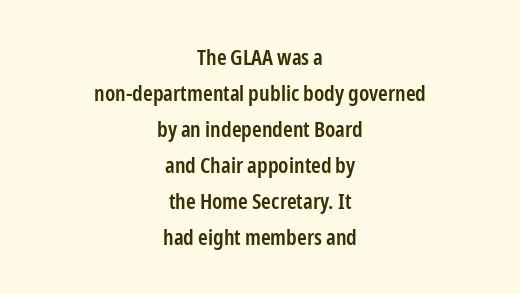
Each new line begins a customary step beneath the previous one. This is moderately heavy type, rendered in semibold. The baseline area is clear. The face used here is rendered with its standard letterfit. Every character sits straight up, as roman type does.
